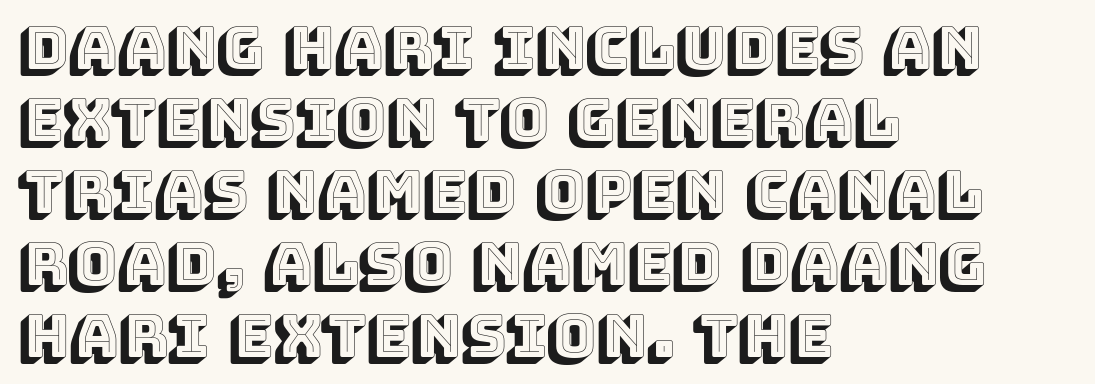
The image shows 59 px text type, upright; set left-aligned, line spacing 1.22x, normal letter spacing, not underlined; a large x-height.
